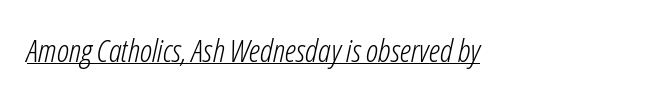
Q: Is the text bold? A: No.
Q: Is the text italic (slanted)? A: Yes, it leans right by about 12 degrees.
Q: Is the text underlined? A: Yes.
Q: Is the spacing between letters normal or unusually wide? A: Normal.
Q: Width (condensed, normal, or wide)? A: Condensed.
Q: Stroke contrast? A: Low.
Q: x-height? A: Medium.
Q: Monospaced? A: No.
